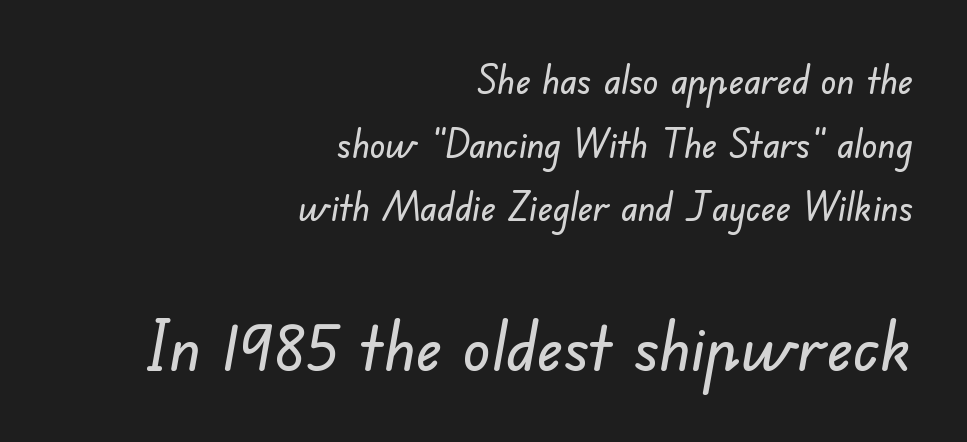
The tracking reads as untouched default to a designer's eye. The lower block of text is set noticeably larger than the block above it. Each letter's strokes conclude bluntly, with no projecting serifs. Character widths vary here, with narrow letters taking less room than wide ones.
